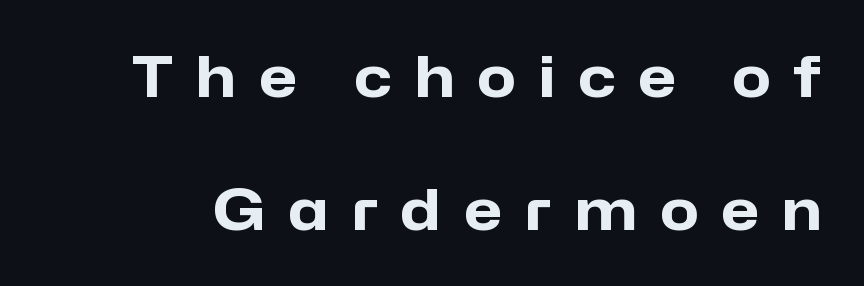
The image shows 56 px heavy sans-serif type, upright; set loose line spacing (2.37x), unusually wide letter spacing (+0.41 em), not underlined; low stroke contrast and a medium x-height.
